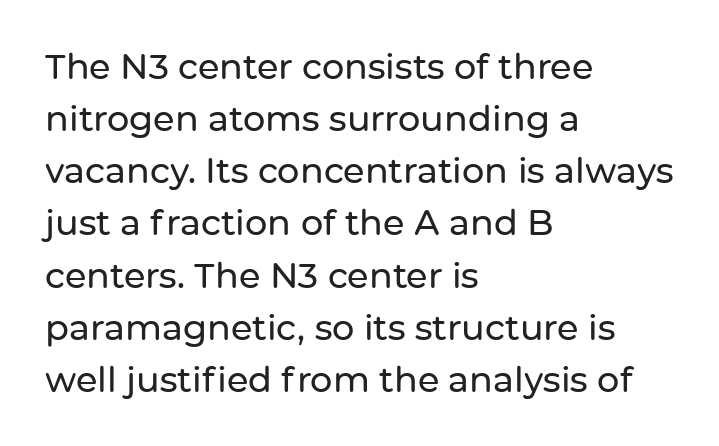
Q: Is the text italic (slanted)? A: No, it is upright.
Q: Is the typeface a serif or a sans-serif typeface? A: Sans-serif.
Q: Is the text underlined? A: No.
Q: How is the paragraph aligned? A: Left-aligned.
Q: Is the spacing between letters normal or unusually wide? A: Normal.
Q: Is the spacing between lines tight, normal or loose? A: Normal.
Q: Width (condensed, normal, or wide)? A: Normal.
Q: Stroke contrast? A: Low.
Q: x-height? A: Medium.
Q: Monospaced? A: No.
